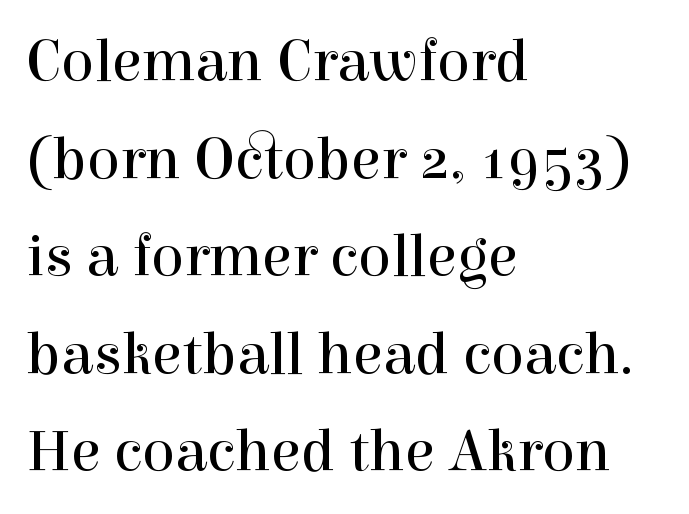
Letters have the restrained weight of plain body copy at most. The specimen omits any rule beneath the text block's lines. If you drew a line through each stem, it would be perfectly vertical. Each letter keeps its own natural width here, so spacing adapts to shape.
